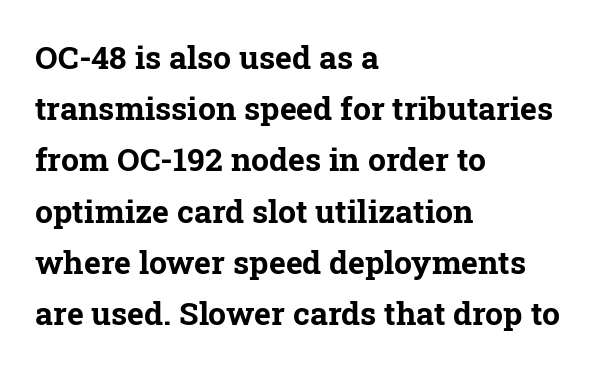
{"serif": "yes", "italic": "no", "bold": "yes", "weight": "bold", "width": "normal", "stroke_contrast": "low", "x_height": "medium", "monospaced": "no", "underline": "no", "align": "left", "line_spacing": "normal", "line_spacing_ratio": 1.6, "letter_spacing": "normal", "letter_spacing_em": 0.0, "glyph_px": 32}
